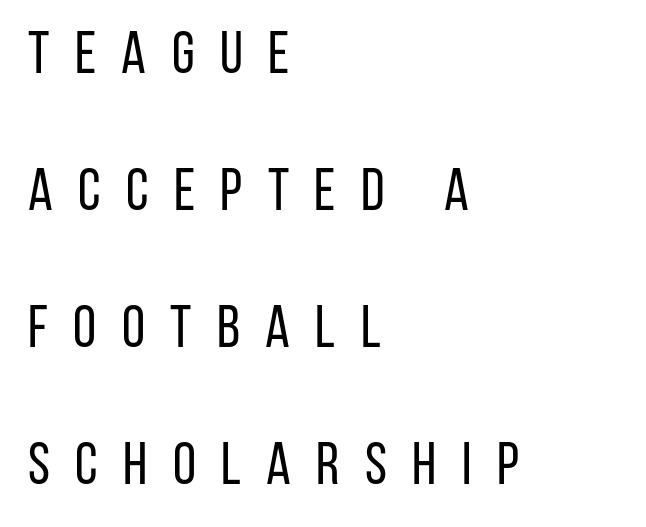
Q: Is the text bold? A: No.
Q: Is the text italic (slanted)? A: No, it is upright.
Q: Is the typeface a serif or a sans-serif typeface? A: Sans-serif.
Q: Is the text underlined? A: No.
Q: How is the paragraph aligned? A: Left-aligned.
Q: Is the spacing between letters normal or unusually wide? A: Unusually wide.
Q: Is the spacing between lines tight, normal or loose? A: Loose.
Q: Width (condensed, normal, or wide)? A: Condensed.
Q: Stroke contrast? A: Low.
Q: x-height? A: Large.
Q: Monospaced? A: No.
